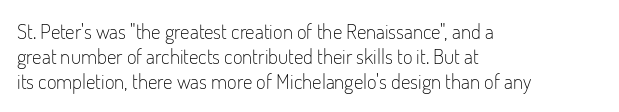
Q: Is the text bold? A: No.
Q: Is the text italic (slanted)? A: No, it is upright.
Q: Is the text underlined? A: No.
Q: How is the paragraph aligned? A: Left-aligned.
Q: Is the spacing between letters normal or unusually wide? A: Normal.
